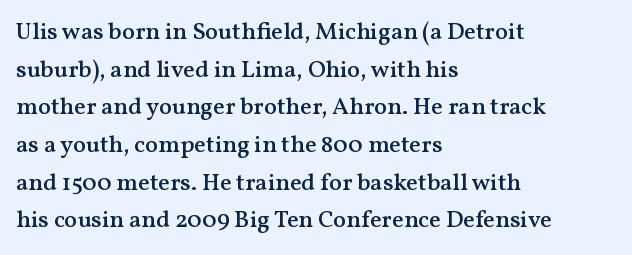
The image shows 24 px text type, upright; set left-aligned, normal line spacing (1.57x), normal letter spacing, not underlined.
